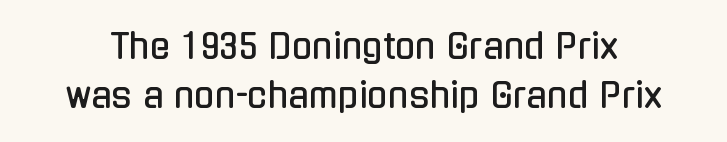
Posture: straight, roman, zero tilt. Character widths vary here, with narrow letters taking less room than wide ones. Lines of text with bare space underneath. Each word holds together tightly as a unit, with standard inter-letter gaps. One glance says typical: line gaps are just what's usual. The passage shown is typeset with a sans-serif family.
